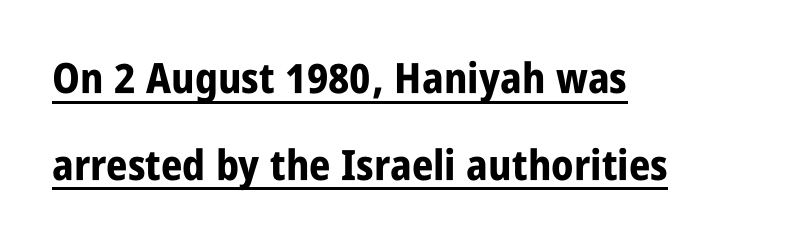
{"serif": "no", "italic": "no", "bold": "yes", "weight": "bold", "width": "condensed", "stroke_contrast": "low", "x_height": "large", "monospaced": "no", "underline": "yes", "align": "left", "line_spacing": "loose", "line_spacing_ratio": 2.06, "letter_spacing": "normal", "letter_spacing_em": 0.0, "glyph_px": 42}
